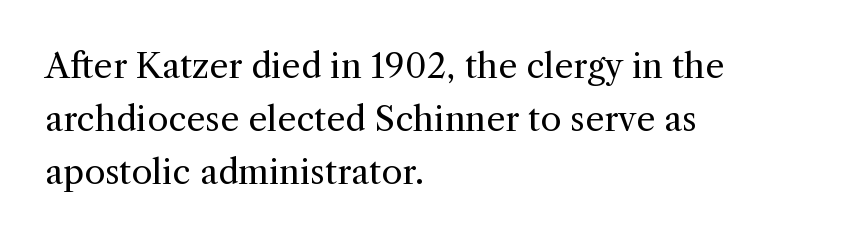
The image shows 34 px regular-weight serif type, upright; set left-aligned, normal line spacing (1.56x), normal letter spacing, not underlined; a medium x-height.
